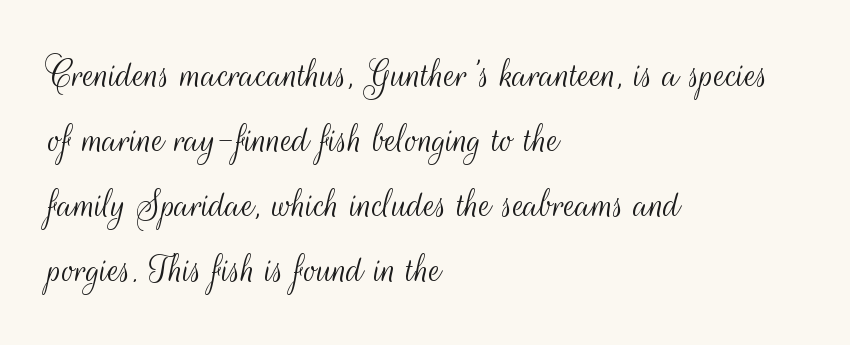
Q: Is the text bold? A: No.
Q: Is the text italic (slanted)? A: Yes.
Q: Is the typeface a serif or a sans-serif typeface? A: Sans-serif.
Q: Is the text underlined? A: No.
Q: How is the paragraph aligned? A: Left-aligned.
Q: Is the spacing between letters normal or unusually wide? A: Normal.
Q: Is the spacing between lines tight, normal or loose? A: Normal.
Q: Width (condensed, normal, or wide)? A: Condensed.
Q: Stroke contrast? A: Medium.
Q: x-height? A: Small.
Q: Monospaced? A: No.
